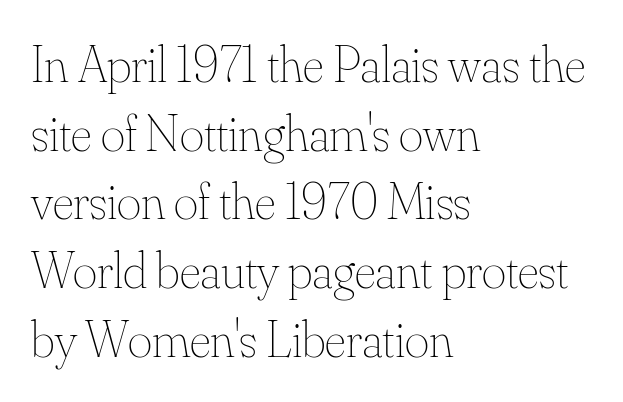
{"italic": "no", "bold": "no", "weight": "thin", "width": "normal", "stroke_contrast": "medium", "x_height": "small", "monospaced": "no", "underline": "no", "align": "left", "line_spacing": "normal", "line_spacing_ratio": 1.32, "letter_spacing": "normal", "letter_spacing_em": 0.0, "glyph_px": 52}
